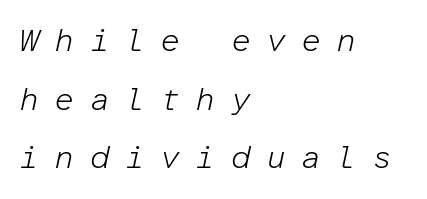
The image shows 32 px light type, italic (leaning right), monospaced; set left-aligned, line spacing 1.83x, unusually wide letter spacing (+0.47 em), not underlined; low stroke contrast and a medium x-height.
